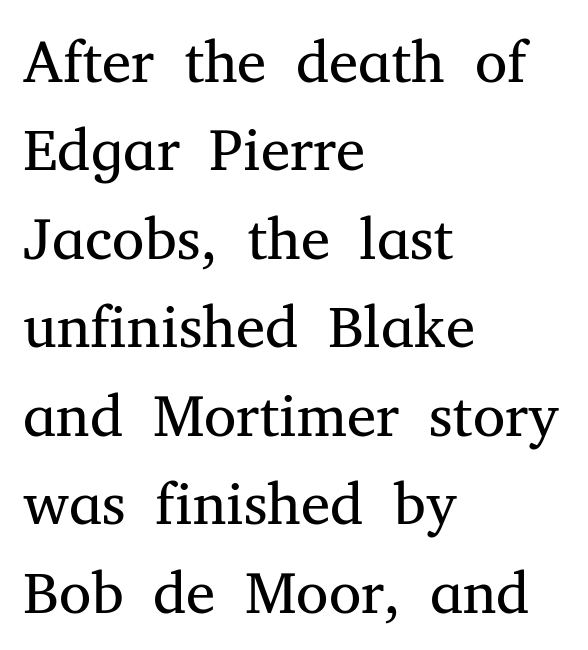
{"serif": "yes", "italic": "no", "bold": "no", "weight": "regular", "width": "normal", "stroke_contrast": "medium", "x_height": "medium", "monospaced": "no", "underline": "no", "align": "left", "line_spacing": "normal", "line_spacing_ratio": 1.5, "letter_spacing": "normal", "letter_spacing_em": 0.0, "glyph_px": 59}
